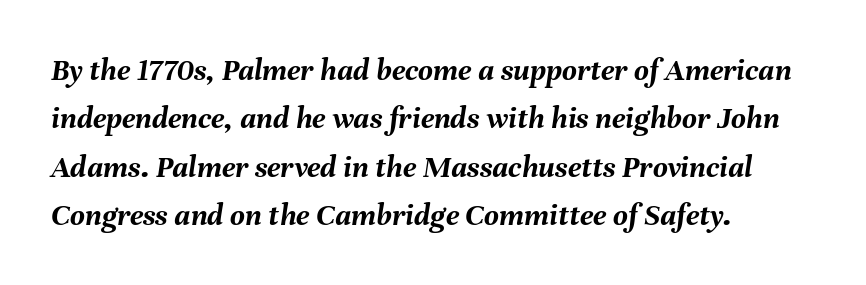
{"italic": "yes", "lean": "right", "slant_degrees": 8, "bold": "yes", "weight": "semibold", "width": "normal", "stroke_contrast": "medium", "x_height": "medium", "monospaced": "no", "underline": "no", "align": "left", "line_spacing": "normal", "line_spacing_ratio": 1.51, "letter_spacing": "normal", "letter_spacing_em": 0.0, "glyph_px": 32}
